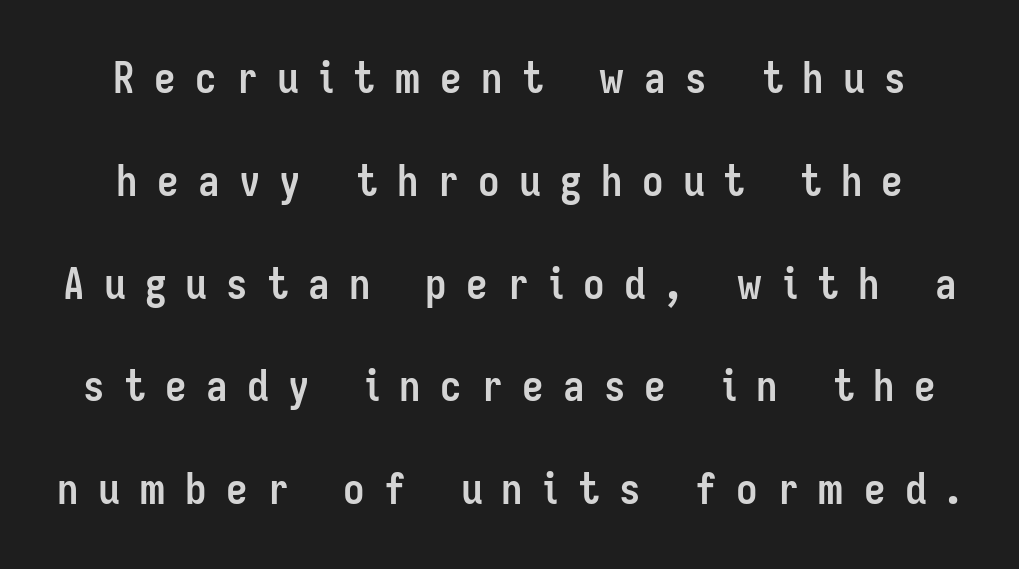
Q: Is the text bold? A: Yes.
Q: Is the text italic (slanted)? A: No, it is upright.
Q: Is the typeface a serif or a sans-serif typeface? A: Sans-serif.
Q: Is the text underlined? A: No.
Q: Is the spacing between letters normal or unusually wide? A: Unusually wide.
Q: Is the spacing between lines tight, normal or loose? A: Loose.
Q: Width (condensed, normal, or wide)? A: Condensed.
Q: Stroke contrast? A: Low.
Q: x-height? A: Medium.
Q: Monospaced? A: No.
